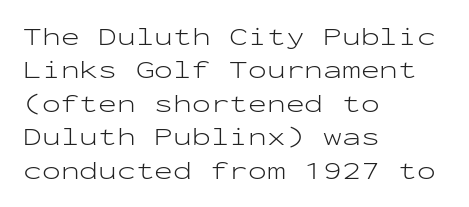
Notice how the stems are strictly vertical — no italics here. Clear beneath every line of the passage. Compared with typical paragraphs, the rows here are spaced about the same. The letters look calm and open, with moderate or lighter stems. Spacing between characters is what you'd get straight out of the box.
